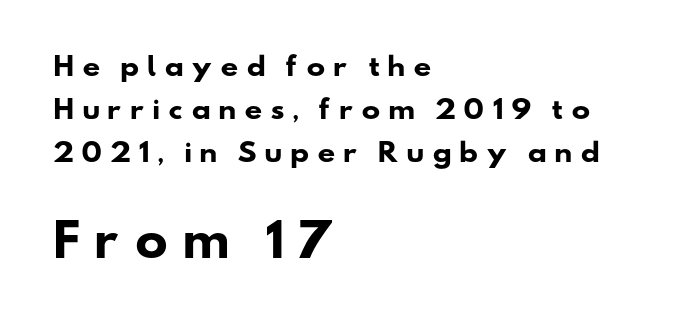
Q: Is the text bold? A: Yes.
Q: Is the typeface a serif or a sans-serif typeface? A: Sans-serif.
Q: Is the text underlined? A: No.
Q: How is the paragraph aligned? A: Left-aligned.
Q: Is the spacing between letters normal or unusually wide? A: Unusually wide.
Q: Which block of text is set in a larger size, the first (top) or the second (bottom)? A: The second (bottom) one.
Q: Width (condensed, normal, or wide)? A: Wide.
Q: Stroke contrast? A: Low.
Q: x-height? A: Small.
Q: Monospaced? A: No.
